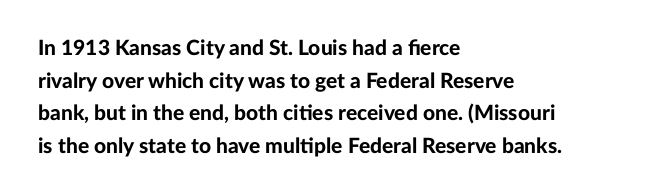
The image shows 21 px bold type, upright; set left-aligned, normal line spacing (1.55x), normal letter spacing, not underlined.
